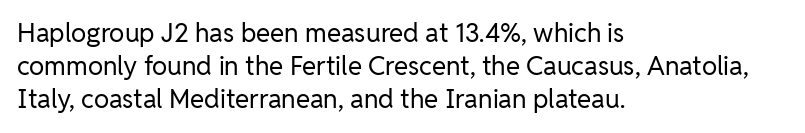
The image shows 26 px text type, upright; set left-aligned, normal line spacing (1.27x), normal letter spacing, not underlined.
